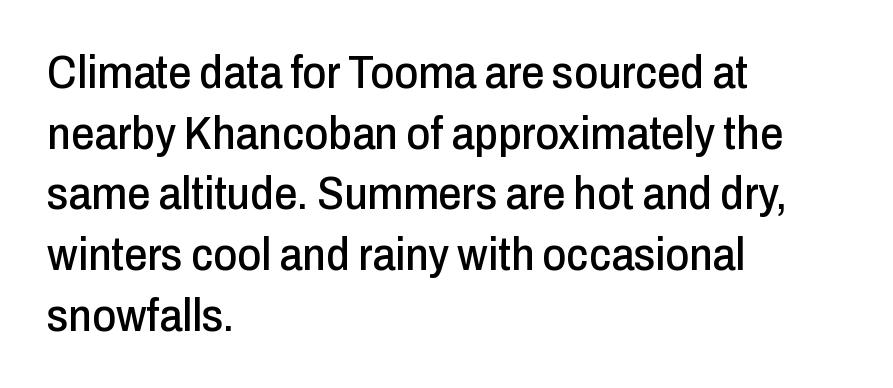
{"serif": "no", "italic": "no", "width": "condensed", "stroke_contrast": "low", "x_height": "medium", "monospaced": "no", "underline": "no", "align": "left", "line_spacing": "normal", "line_spacing_ratio": 1.32, "letter_spacing": "normal", "letter_spacing_em": 0.0, "glyph_px": 46}
